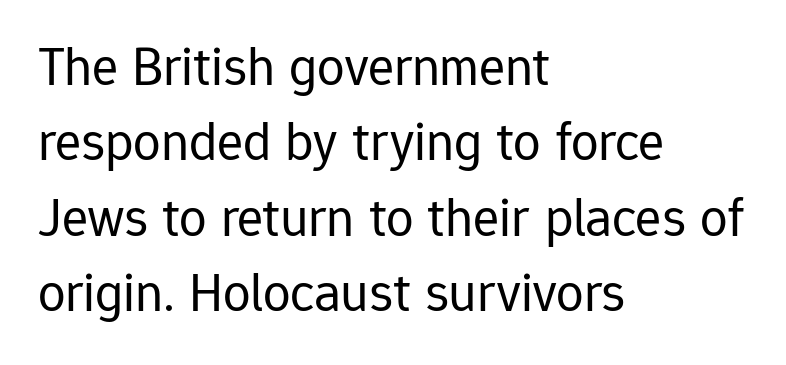
Q: Is the text bold? A: No.
Q: Is the text italic (slanted)? A: No, it is upright.
Q: Is the typeface a serif or a sans-serif typeface? A: Sans-serif.
Q: Is the text underlined? A: No.
Q: How is the paragraph aligned? A: Left-aligned.
Q: Is the spacing between letters normal or unusually wide? A: Normal.
Q: Is the spacing between lines tight, normal or loose? A: Normal.
Q: Width (condensed, normal, or wide)? A: Normal.
Q: Stroke contrast? A: Low.
Q: x-height? A: Medium.
Q: Monospaced? A: No.
